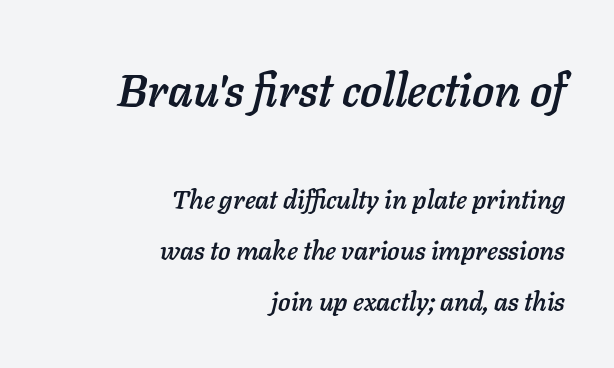
Q: Is the text italic (slanted)? A: Yes, it leans right by about 11 degrees.
Q: Is the text underlined? A: No.
Q: How is the paragraph aligned? A: Right-aligned.
Q: Is the spacing between letters normal or unusually wide? A: Normal.
Q: Is the spacing between lines tight, normal or loose? A: Loose.
Q: Which block of text is set in a larger size, the first (top) or the second (bottom)? A: The first (top) one.
Q: Width (condensed, normal, or wide)? A: Normal.
Q: Stroke contrast? A: Low.
Q: x-height? A: Medium.
Q: Monospaced? A: No.
